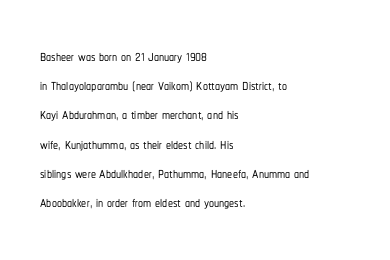
{"italic": "no", "underline": "no", "align": "left", "line_spacing": "normal", "line_spacing_ratio": 1.46, "letter_spacing": "normal", "letter_spacing_em": 0.0, "glyph_px": 20}
